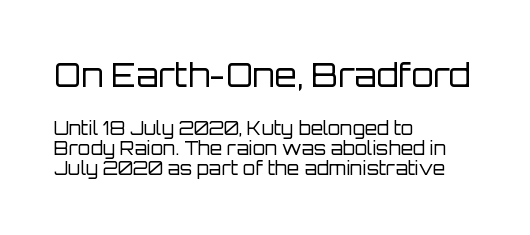
The image shows 32 px regular-weight sans-serif type, upright; set left-aligned, tight line spacing (1.13x), normal letter spacing, not underlined; the first (top) block is 1.78x larger; low stroke contrast and a large x-height.
